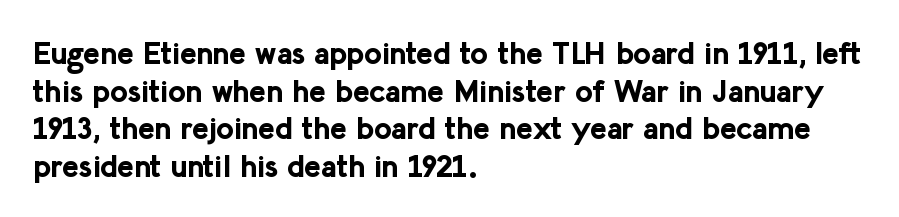
{"serif": "no", "italic": "no", "bold": "yes", "weight": "bold", "width": "normal", "stroke_contrast": "low", "x_height": "medium", "monospaced": "no", "underline": "no", "align": "left", "line_spacing_ratio": 1.21, "letter_spacing": "normal", "letter_spacing_em": 0.0, "glyph_px": 31}
